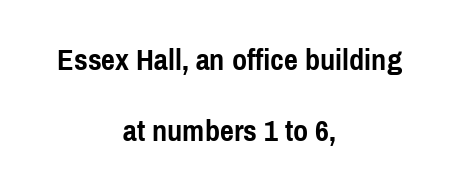
You'd pick this weight for a headline — it's a proper bold. Casual observation: everything's sitting right in the middle. Underlining? Definitely not there. This rendering leaves character spacing at its baseline value. The letters advance in unequal steps, a hallmark of proportional type.
